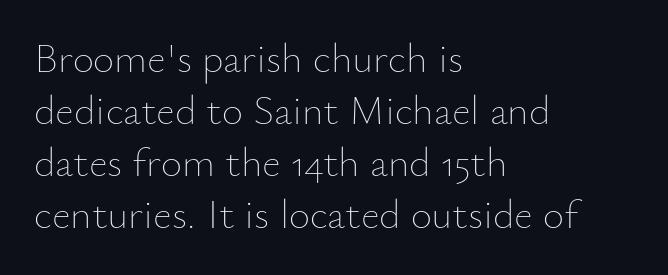
{"italic": "no", "bold": "no", "weight": "thin", "width": "normal", "stroke_contrast": "low", "x_height": "small", "monospaced": "no", "underline": "no", "align": "left", "line_spacing": "normal", "line_spacing_ratio": 1.27, "letter_spacing": "normal", "letter_spacing_em": 0.0, "glyph_px": 41}
